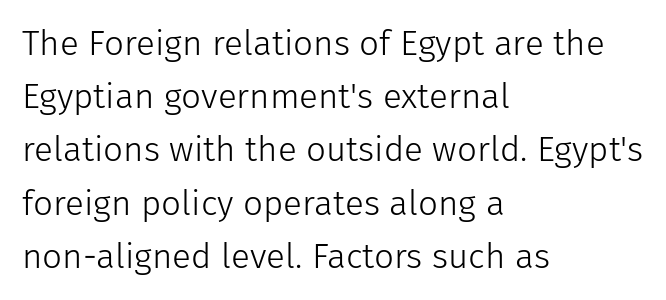
The image shows 35 px light sans-serif type, upright; set left-aligned, normal line spacing (1.52x), normal letter spacing, not underlined; low stroke contrast and a medium x-height.
